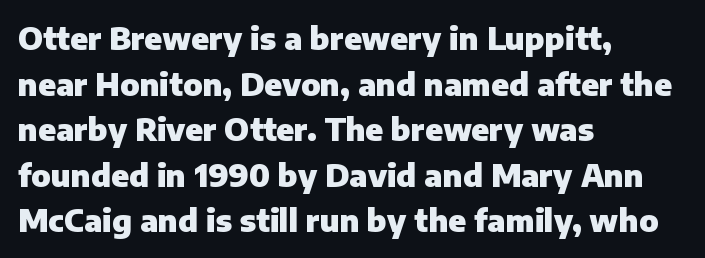
{"serif": "no", "italic": "no", "bold": "yes", "weight": "heavy", "width": "normal", "stroke_contrast": "low", "x_height": "medium", "monospaced": "no", "underline": "no", "align": "left", "line_spacing": "normal", "line_spacing_ratio": 1.47, "letter_spacing": "normal", "letter_spacing_em": 0.0, "glyph_px": 31}
